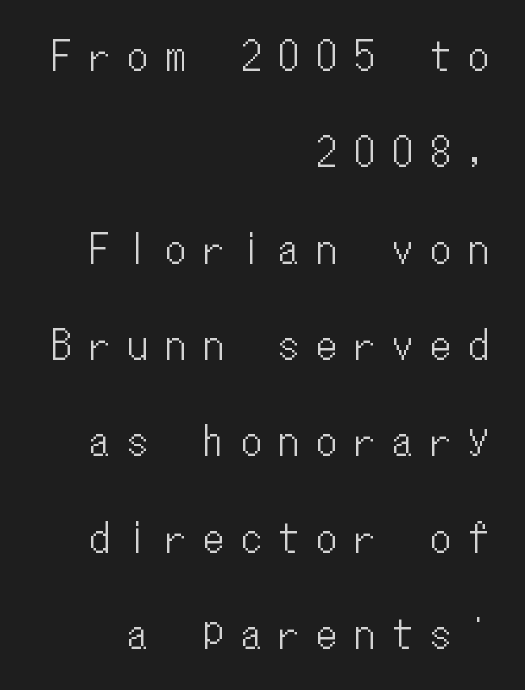
Q: Is the text italic (slanted)? A: No, it is upright.
Q: Is the text underlined? A: No.
Q: How is the paragraph aligned? A: Right-aligned.
Q: Is the spacing between letters normal or unusually wide? A: Unusually wide.
Q: Is the spacing between lines tight, normal or loose? A: Loose.
Q: Width (condensed, normal, or wide)? A: Condensed.
Q: Stroke contrast? A: Low.
Q: x-height? A: Medium.
Q: Monospaced? A: Yes.
